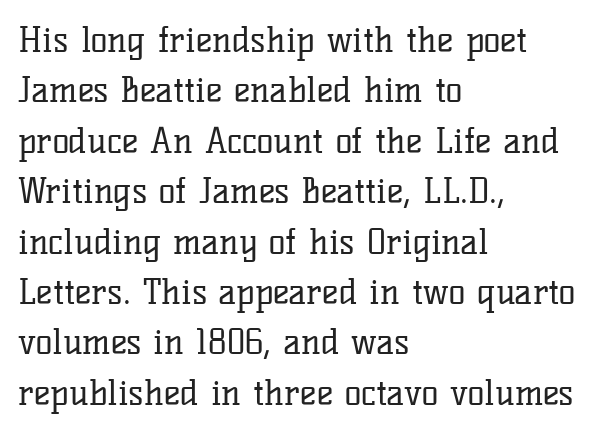
Q: Is the text bold? A: No.
Q: Is the text italic (slanted)? A: No, it is upright.
Q: Is the typeface a serif or a sans-serif typeface? A: Serif.
Q: Is the text underlined? A: No.
Q: How is the paragraph aligned? A: Left-aligned.
Q: Is the spacing between letters normal or unusually wide? A: Normal.
Q: Is the spacing between lines tight, normal or loose? A: Normal.
Q: Width (condensed, normal, or wide)? A: Normal.
Q: Stroke contrast? A: Low.
Q: x-height? A: Medium.
Q: Monospaced? A: No.
